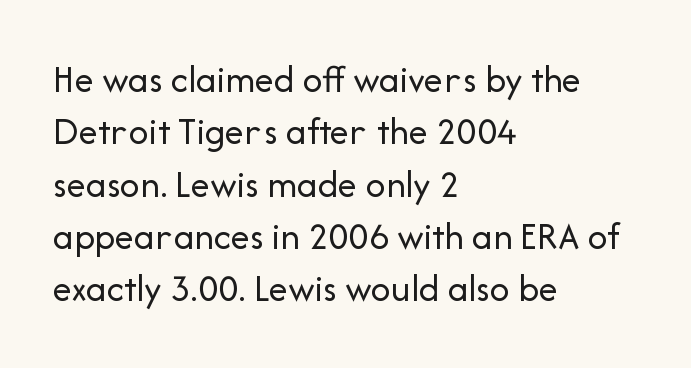
Decoration check: the copy has no underline. Regarding leading, the lines here are spaced in the standard way. Each line starts at the same left margin while the right side varies. These lines are rendered in a variable-pitch font. These lines are composed in type without serifs. Caption: face not bold, strokes unweighted.
